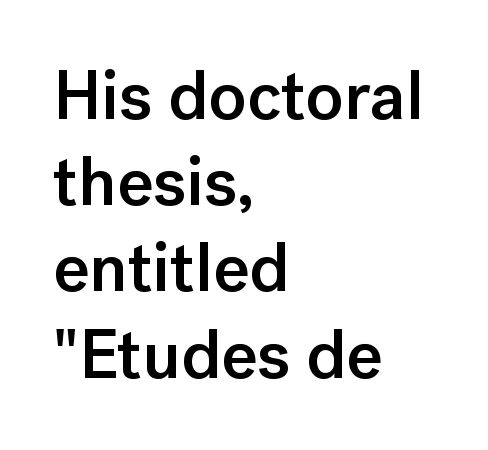
The image shows 69 px semibold sans-serif type, upright; set left-aligned, normal line spacing (1.25x), normal letter spacing, not underlined; low stroke contrast and a medium x-height.
